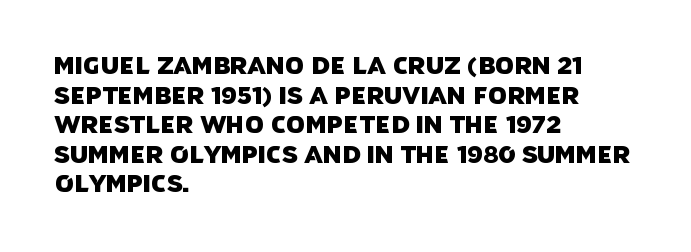
The image shows 24 px text type; set left-aligned, line spacing 1.23x, normal letter spacing, not underlined.
